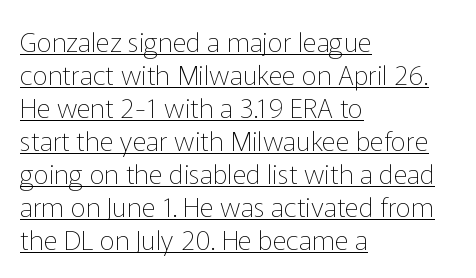
Q: Is the text bold? A: No.
Q: Is the text italic (slanted)? A: No, it is upright.
Q: Is the text underlined? A: Yes.
Q: How is the paragraph aligned? A: Left-aligned.
Q: Is the spacing between letters normal or unusually wide? A: Normal.
